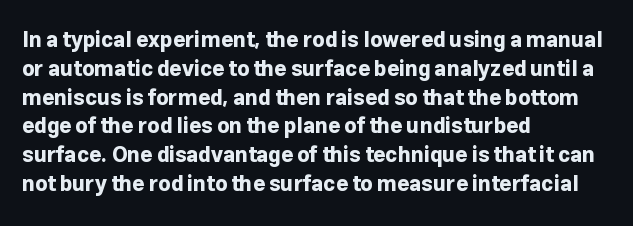
{"italic": "no", "bold": "yes", "underline": "no", "align": "left", "line_spacing": "normal", "line_spacing_ratio": 1.37, "letter_spacing": "normal", "letter_spacing_em": 0.0, "glyph_px": 21}
